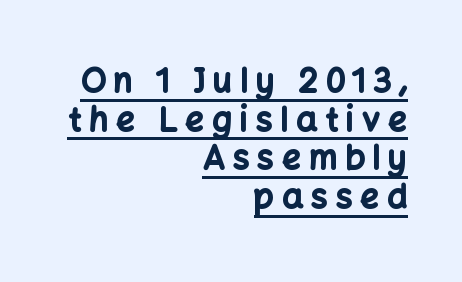
The specimen reads as upright at a glance. To sum up the face: it is a sans, with no serifs. Compared with typical body copy, the letter spacing here is much looser. Strokes here are thick enough to call this a true bold. Varying glyph widths throughout — classic text-font behaviour. A flush-right, rag-left setting is used for this passage.
